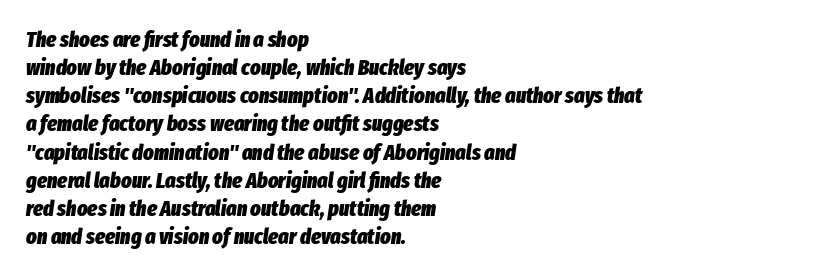
The image shows 22 px bold type, italic (leaning right); set left-aligned, normal line spacing (1.28x), normal letter spacing, not underlined.
